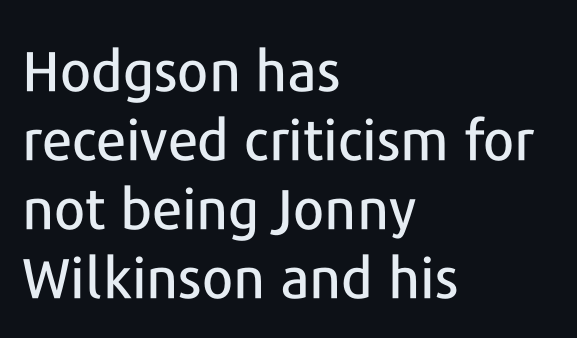
Q: Is the text italic (slanted)? A: No, it is upright.
Q: Is the typeface a serif or a sans-serif typeface? A: Sans-serif.
Q: Is the text underlined? A: No.
Q: How is the paragraph aligned? A: Left-aligned.
Q: Is the spacing between letters normal or unusually wide? A: Normal.
Q: Width (condensed, normal, or wide)? A: Normal.
Q: Stroke contrast? A: Low.
Q: x-height? A: Medium.
Q: Monospaced? A: No.
